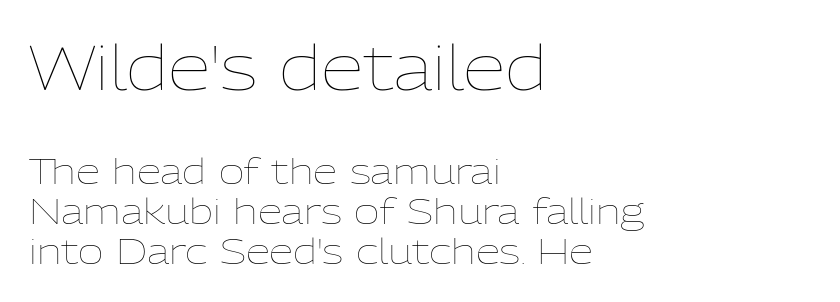
The image shows 62 px thin type, upright; set left-aligned, tight line spacing (1.15x), normal letter spacing, not underlined; the first (top) block is 1.77x larger; low stroke contrast and a medium x-height.
